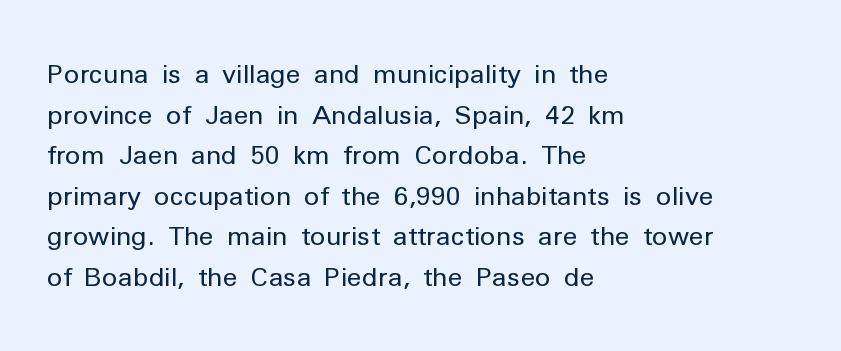
Q: Is the text bold? A: No.
Q: Is the text italic (slanted)? A: No, it is upright.
Q: Is the text underlined? A: No.
Q: How is the paragraph aligned? A: Left-aligned.
Q: Is the spacing between letters normal or unusually wide? A: Normal.
Q: Is the spacing between lines tight, normal or loose? A: Normal.
